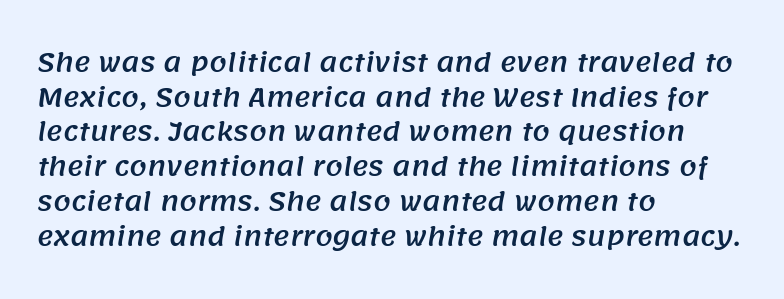
The image shows 25 px text type; set left-aligned, normal line spacing (1.39x), normal letter spacing, not underlined.
